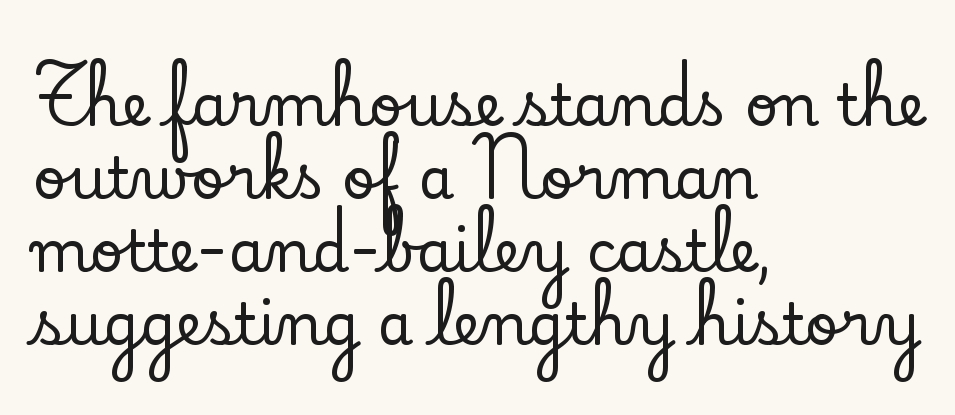
{"serif": "yes", "italic": "no", "width": "normal", "stroke_contrast": "low", "x_height": "small", "monospaced": "no", "underline": "no", "align": "left", "line_spacing": "normal", "line_spacing_ratio": 1.26, "letter_spacing": "normal", "letter_spacing_em": 0.0, "glyph_px": 58}
